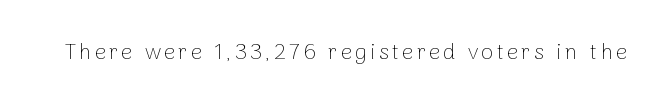
{"italic": "no", "bold": "no", "underline": "no", "glyph_px": 22}
